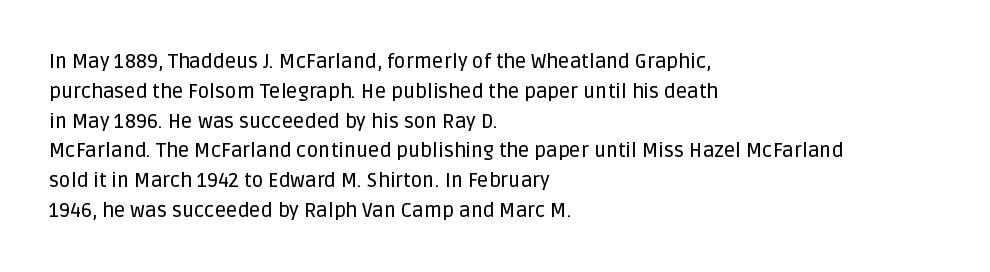
The image shows 20 px text type, upright; set left-aligned, normal line spacing (1.49x), normal letter spacing, not underlined.
